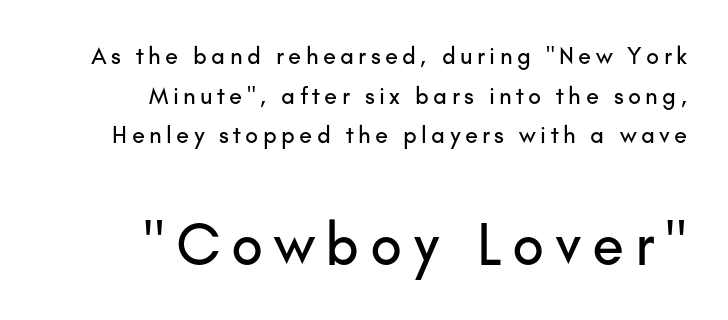
The image shows 59 px sans-serif type, upright; set right-aligned, normal line spacing (1.65x), not underlined; the second (bottom) block is 2.46x larger; low stroke contrast and a small x-height.
